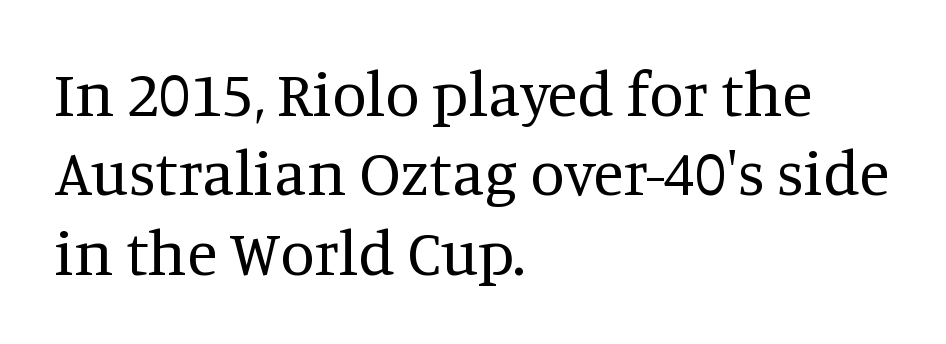
The image shows 63 px regular-weight serif type, upright; set left-aligned, normal line spacing (1.26x), normal letter spacing, not underlined; medium stroke contrast and a large x-height.
